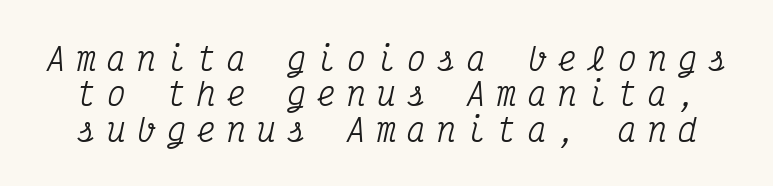
The image shows 31 px condensed serif type, italic (leaning right), monospaced; set tight line spacing (1.14x), unusually wide letter spacing (+0.37 em), not underlined; medium stroke contrast and a medium x-height.
